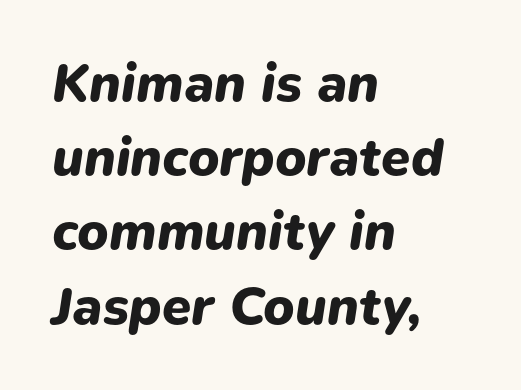
The image shows 53 px heavy type, italic (leaning right); set left-aligned, normal line spacing (1.4x), normal letter spacing, not underlined; low stroke contrast and a medium x-height.
